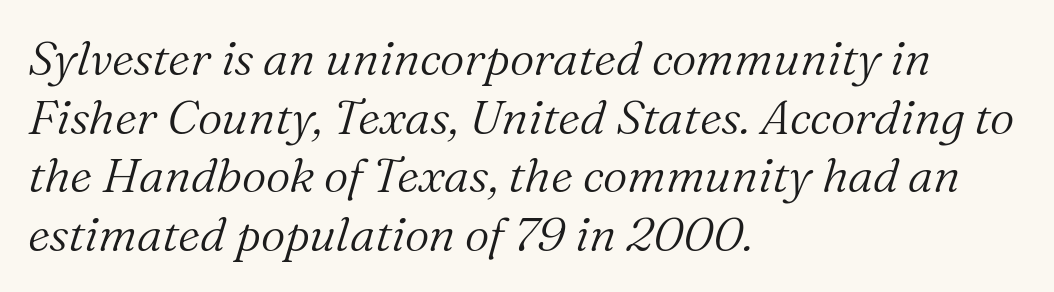
{"serif": "yes", "italic": "yes", "lean": "right", "slant_degrees": 16, "bold": "no", "weight": "light", "width": "normal", "stroke_contrast": "medium", "x_height": "medium", "monospaced": "no", "underline": "no", "align": "left", "line_spacing_ratio": 1.22, "letter_spacing": "normal", "letter_spacing_em": 0.0, "glyph_px": 48}
